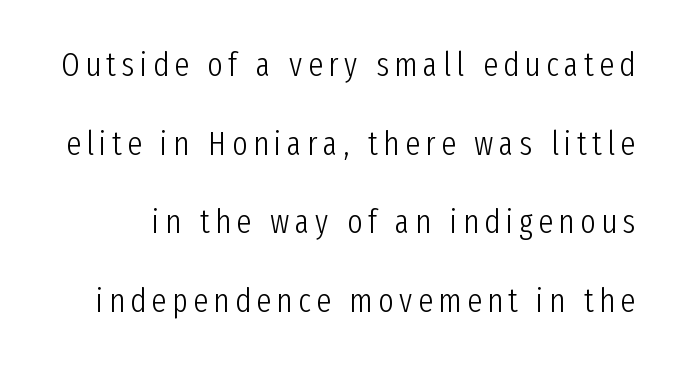
Quick note: not italic, upright. The text was rendered using a sans face with plain stroke endings. Honestly, there is no underline to notice here at all. Quick note: interline space is abundant. Caption: face not bold, strokes unweighted. Varying glyph widths throughout — classic text-font behaviour.
